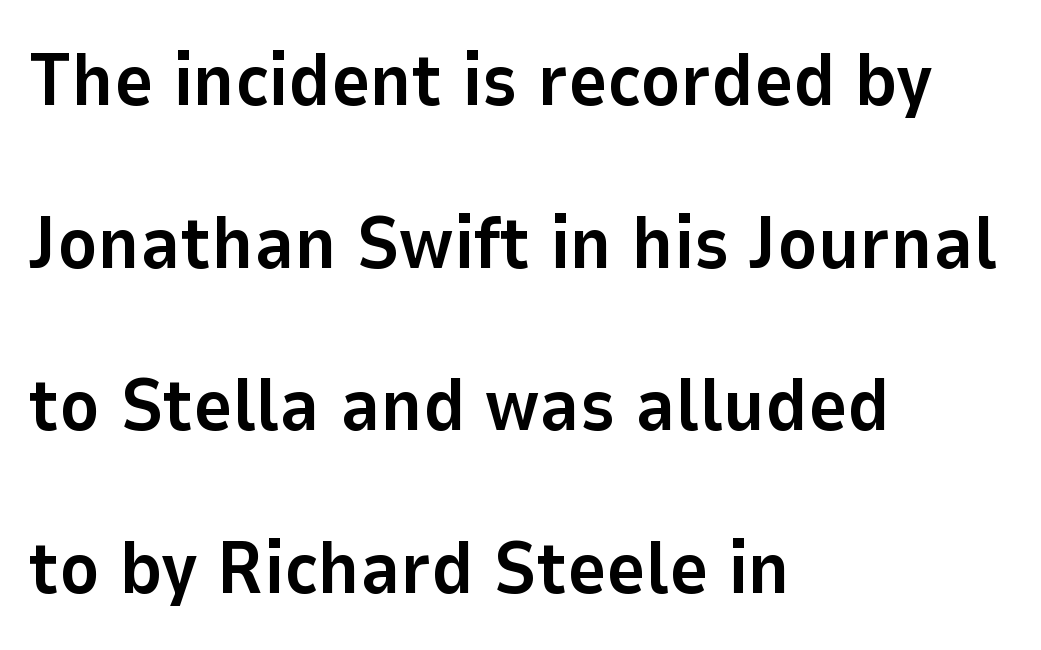
Q: Is the text bold? A: Yes.
Q: Is the text italic (slanted)? A: No, it is upright.
Q: Is the typeface a serif or a sans-serif typeface? A: Sans-serif.
Q: Is the text underlined? A: No.
Q: How is the paragraph aligned? A: Left-aligned.
Q: Is the spacing between letters normal or unusually wide? A: Normal.
Q: Is the spacing between lines tight, normal or loose? A: Loose.
Q: Width (condensed, normal, or wide)? A: Normal.
Q: Stroke contrast? A: Low.
Q: x-height? A: Medium.
Q: Monospaced? A: No.
